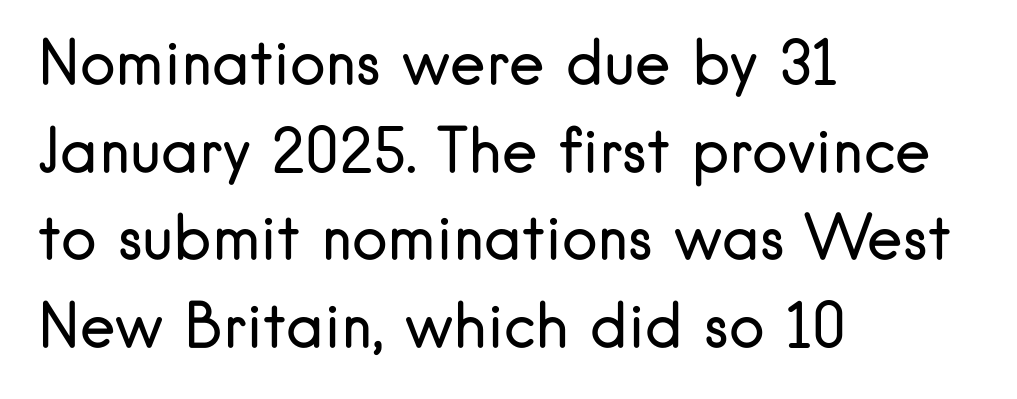
This reads as an unemphasized weight, regular at the heaviest. What's the leading like? Ordinary, nothing unusual. A student would call this left alignment; a typographer would say flush left, rag right. Note the varied advance widths — an 'i' is clearly narrower than an 'm'. The foot of each line stays bare and open. The lettering holds an erect, upright posture throughout.
